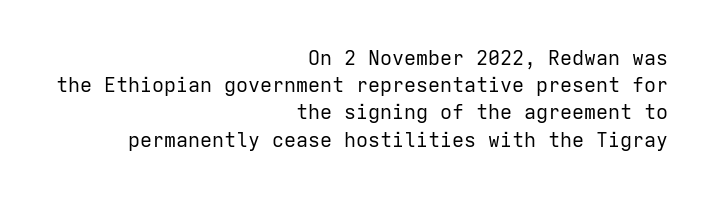
The image shows 20 px text type, upright; set right-aligned, normal line spacing (1.36x), normal letter spacing, not underlined.
